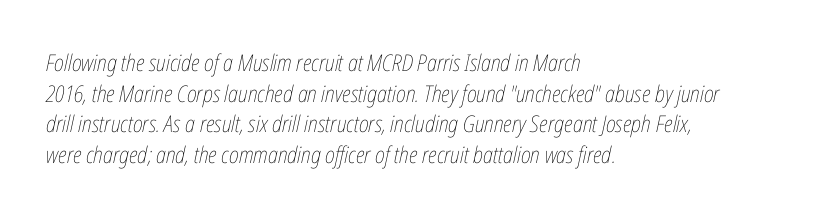
The image shows 23 px text type, italic (leaning right); set left-aligned, normal line spacing (1.33x), normal letter spacing, not underlined.
